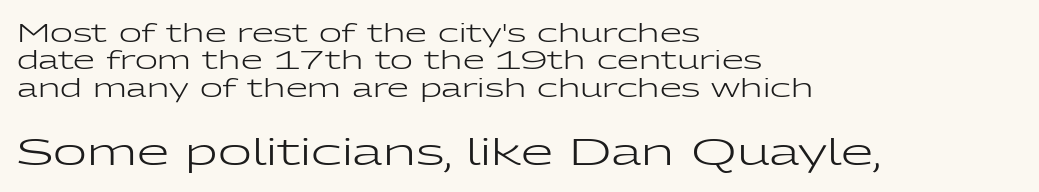
The image shows 37 px regular-weight, wide sans-serif type, upright; set left-aligned, tight line spacing (1.1x), normal letter spacing, not underlined; the second (bottom) block is 1.48x larger; low stroke contrast and a medium x-height.
